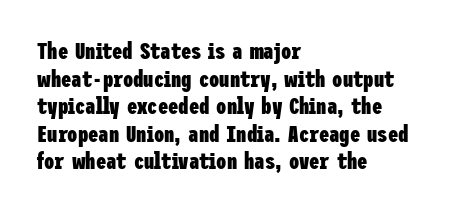
{"italic": "no", "bold": "yes", "underline": "no", "align": "left", "line_spacing_ratio": 1.2, "letter_spacing": "normal", "letter_spacing_em": 0.0, "glyph_px": 23}
